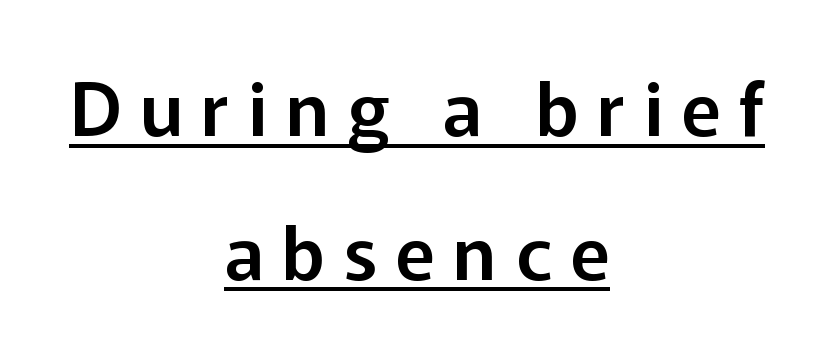
Q: Is the text italic (slanted)? A: No, it is upright.
Q: Is the typeface a serif or a sans-serif typeface? A: Sans-serif.
Q: Is the text underlined? A: Yes.
Q: How is the paragraph aligned? A: Centered.
Q: Is the spacing between letters normal or unusually wide? A: Unusually wide.
Q: Is the spacing between lines tight, normal or loose? A: Loose.
Q: Width (condensed, normal, or wide)? A: Normal.
Q: Stroke contrast? A: Low.
Q: x-height? A: Medium.
Q: Monospaced? A: No.
